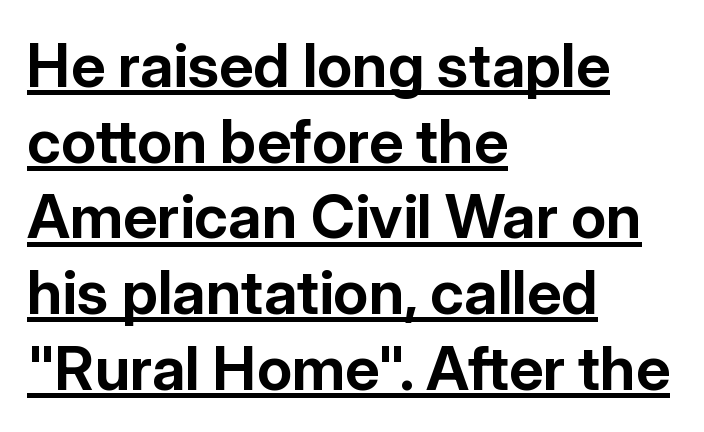
The image shows 61 px bold sans-serif type, upright; set left-aligned, line spacing 1.24x, normal letter spacing, underlined; low stroke contrast and a medium x-height.
